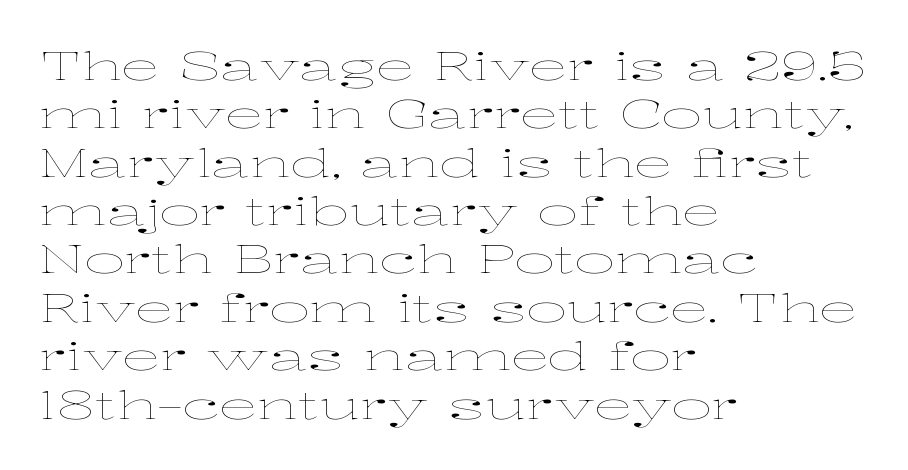
You could not count columns in this text — the font is proportionally spaced. The font sits on the lighter half of the weight spectrum, regular included. Check under the words: just untouched page. When letters stand straight like this, we call the style roman or upright. Left-aligned paragraph, ragged on the right.
